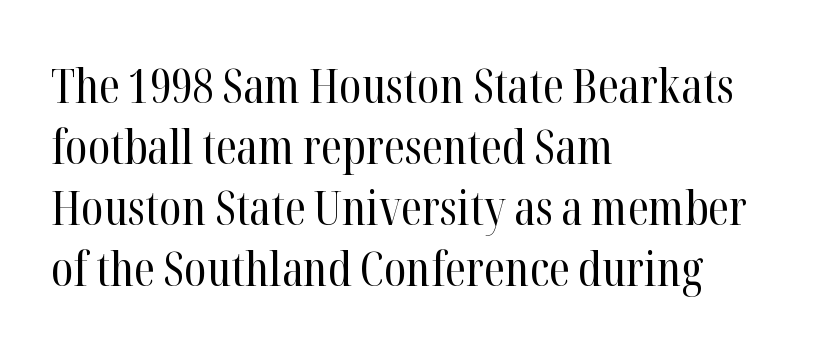
Q: Is the text bold? A: No.
Q: Is the text italic (slanted)? A: No, it is upright.
Q: Is the typeface a serif or a sans-serif typeface? A: Serif.
Q: Is the text underlined? A: No.
Q: How is the paragraph aligned? A: Left-aligned.
Q: Is the spacing between letters normal or unusually wide? A: Normal.
Q: Is the spacing between lines tight, normal or loose? A: Normal.
Q: Width (condensed, normal, or wide)? A: Condensed.
Q: Stroke contrast? A: High.
Q: x-height? A: Medium.
Q: Monospaced? A: No.
